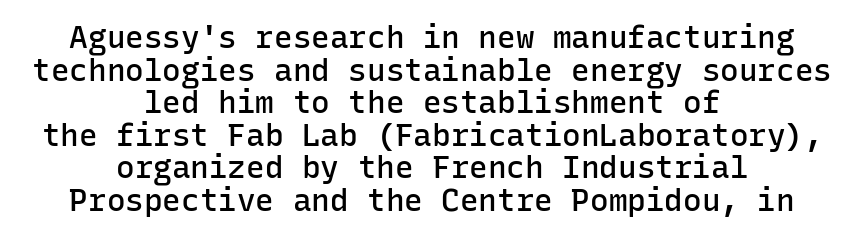
{"serif": "no", "italic": "no", "bold": "semi", "weight": "semibold", "width": "normal", "stroke_contrast": "low", "x_height": "medium", "monospaced": "yes", "underline": "no", "align": "center", "line_spacing": "tight", "line_spacing_ratio": 1.05, "letter_spacing": "normal", "letter_spacing_em": 0.0, "glyph_px": 31}
